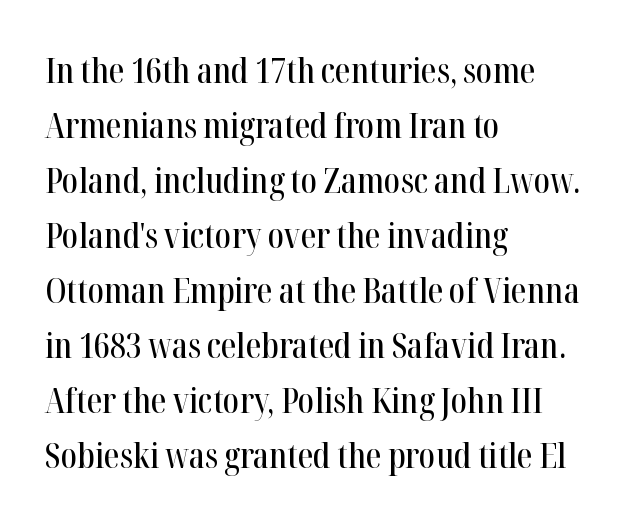
Q: Is the text italic (slanted)? A: No, it is upright.
Q: Is the typeface a serif or a sans-serif typeface? A: Serif.
Q: Is the text underlined? A: No.
Q: How is the paragraph aligned? A: Left-aligned.
Q: Is the spacing between letters normal or unusually wide? A: Normal.
Q: Is the spacing between lines tight, normal or loose? A: Normal.
Q: Width (condensed, normal, or wide)? A: Condensed.
Q: Stroke contrast? A: High.
Q: x-height? A: Medium.
Q: Monospaced? A: No.
